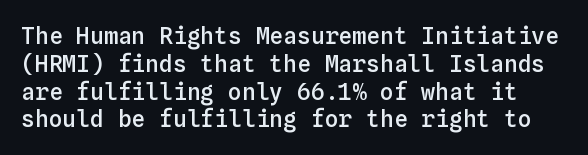
Q: Is the text bold? A: Semi-bold.
Q: Is the text italic (slanted)? A: No, it is upright.
Q: Is the text underlined? A: No.
Q: Is the spacing between letters normal or unusually wide? A: Normal.
